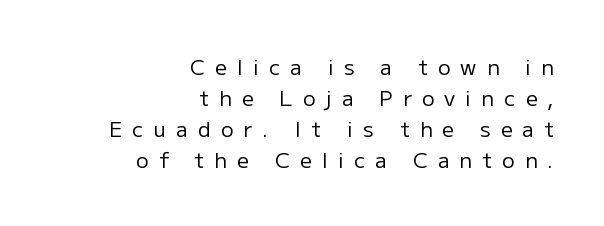
The image shows 21 px text type, upright; set right-aligned, normal line spacing (1.48x), unusually wide letter spacing (+0.48 em), not underlined.
